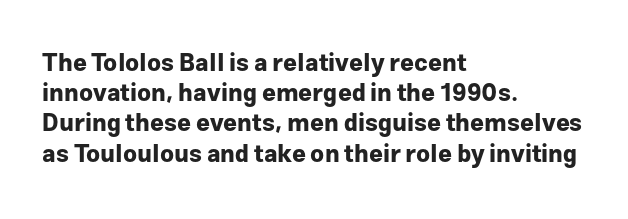
{"italic": "no", "bold": "yes", "underline": "no", "align": "left", "line_spacing": "normal", "line_spacing_ratio": 1.26, "letter_spacing": "normal", "letter_spacing_em": 0.0, "glyph_px": 24}
